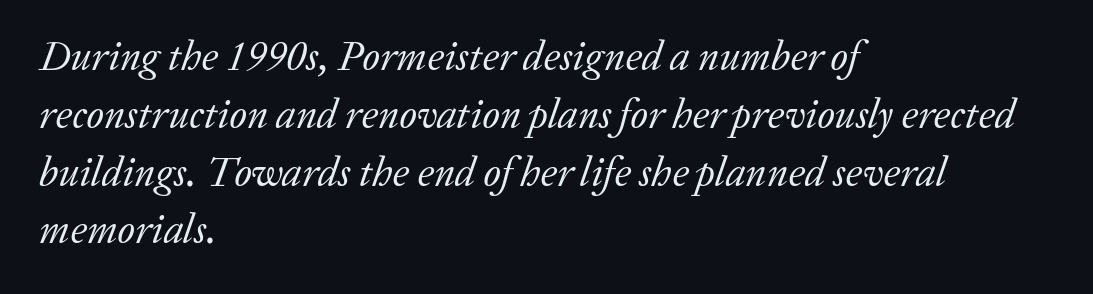
The image shows 41 px regular-weight serif type, italic (leaning right); set left-aligned, normal line spacing (1.41x), normal letter spacing, not underlined; low stroke contrast and a medium x-height.
